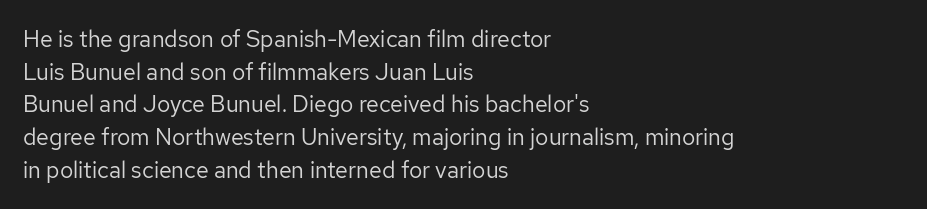
{"italic": "no", "bold": "no", "underline": "no", "align": "left", "line_spacing": "normal", "line_spacing_ratio": 1.42, "letter_spacing": "normal", "letter_spacing_em": 0.0, "glyph_px": 23}
